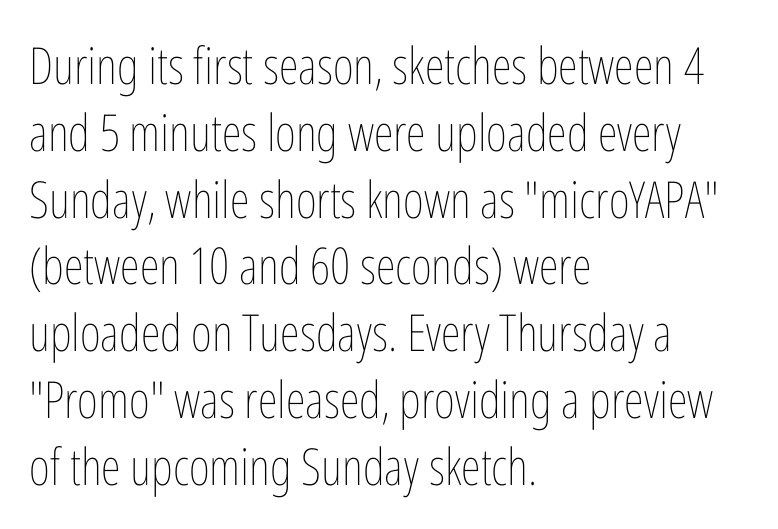
The image shows 51 px thin, condensed type, upright; set left-aligned, normal line spacing (1.31x), normal letter spacing, not underlined; low stroke contrast and a medium x-height.
